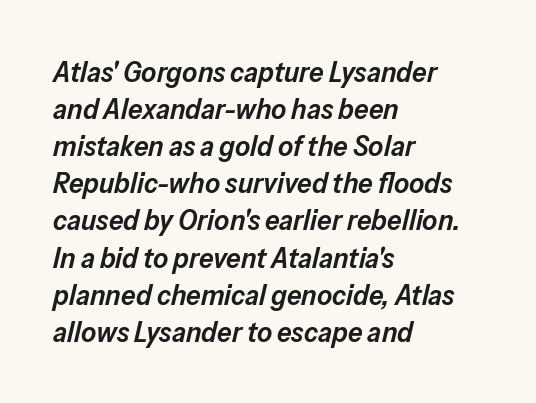
Q: Is the text bold? A: Semi-bold.
Q: Is the text italic (slanted)? A: Yes, it leans right by about 13 degrees.
Q: Is the text underlined? A: No.
Q: How is the paragraph aligned? A: Left-aligned.
Q: Is the spacing between letters normal or unusually wide? A: Normal.
Q: Is the spacing between lines tight, normal or loose? A: Normal.
Q: Width (condensed, normal, or wide)? A: Normal.
Q: Stroke contrast? A: Low.
Q: x-height? A: Medium.
Q: Monospaced? A: No.
